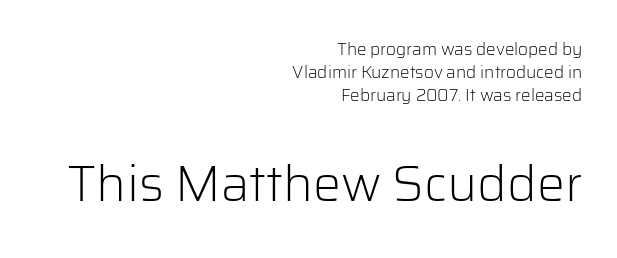
{"serif": "no", "italic": "no", "bold": "no", "weight": "light", "width": "normal", "stroke_contrast": "low", "x_height": "medium", "monospaced": "no", "underline": "no", "align": "right", "line_spacing": "normal", "line_spacing_ratio": 1.35, "letter_spacing": "normal", "letter_spacing_em": 0.0, "larger_block": "second", "size_ratio": 2.94, "glyph_px": 50}
